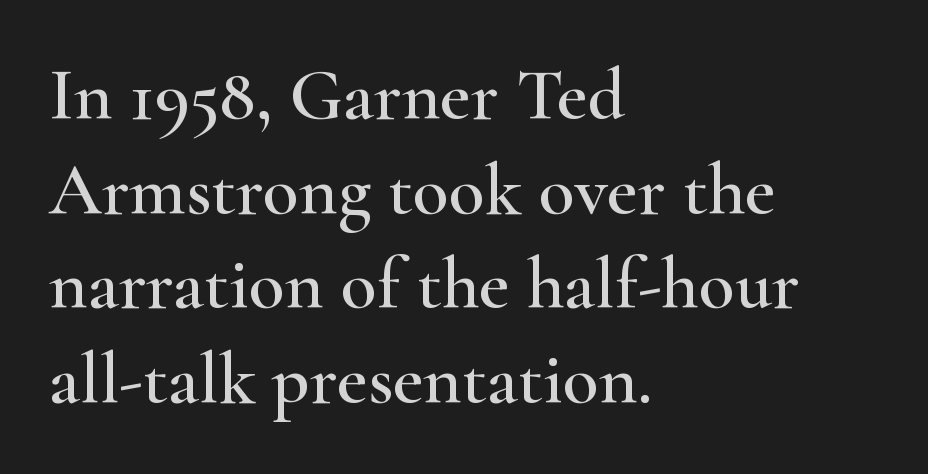
Q: Is the text italic (slanted)? A: No, it is upright.
Q: Is the typeface a serif or a sans-serif typeface? A: Serif.
Q: Is the text underlined? A: No.
Q: How is the paragraph aligned? A: Left-aligned.
Q: Is the spacing between letters normal or unusually wide? A: Normal.
Q: Is the spacing between lines tight, normal or loose? A: Normal.
Q: Width (condensed, normal, or wide)? A: Wide.
Q: Stroke contrast? A: High.
Q: x-height? A: Small.
Q: Monospaced? A: No.
